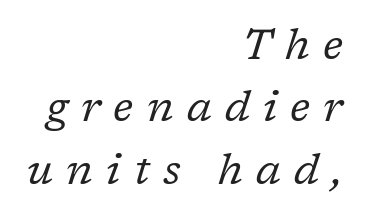
{"serif": "yes", "italic": "yes", "lean": "right", "slant_degrees": 17, "bold": "no", "weight": "regular", "width": "normal", "stroke_contrast": "low", "x_height": "medium", "monospaced": "no", "underline": "no", "align": "right", "line_spacing": "normal", "line_spacing_ratio": 1.45, "letter_spacing": "wide", "letter_spacing_em": 0.31, "glyph_px": 43}
